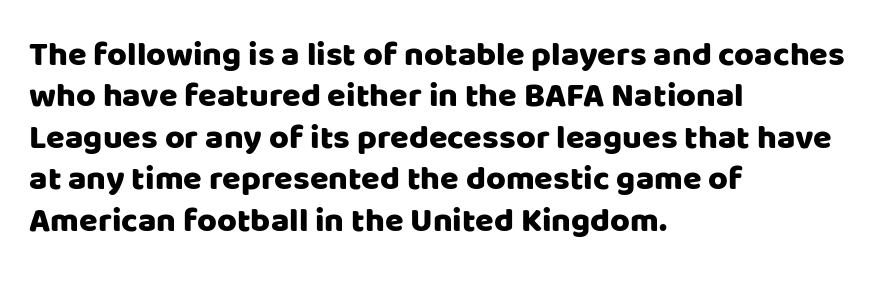
The image shows 34 px sans-serif type, upright; set left-aligned, line spacing 1.22x, normal letter spacing, not underlined; low stroke contrast and a large x-height.
